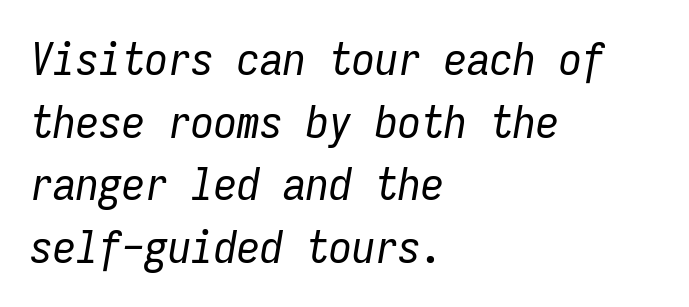
Q: Is the text bold? A: No.
Q: Is the text italic (slanted)? A: Yes, it leans right by about 9 degrees.
Q: Is the text underlined? A: No.
Q: How is the paragraph aligned? A: Left-aligned.
Q: Is the spacing between letters normal or unusually wide? A: Normal.
Q: Is the spacing between lines tight, normal or loose? A: Normal.
Q: Width (condensed, normal, or wide)? A: Condensed.
Q: Stroke contrast? A: Low.
Q: x-height? A: Medium.
Q: Monospaced? A: Yes.
